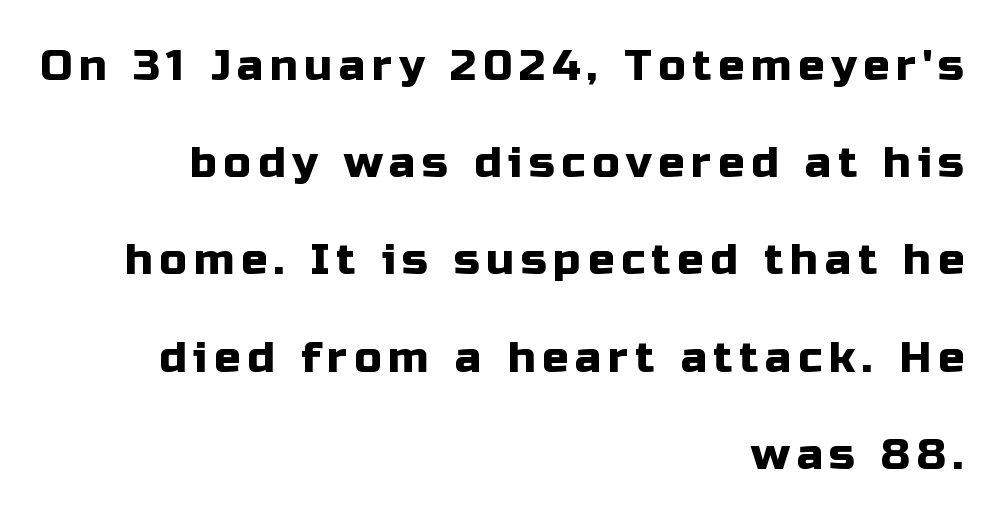
To sum up the face: it is a sans, with no serifs. The specimen omits any rule beneath the text block's lines. Whoever set this chose breathing room over compactness in the vertical rhythm. Looks like regular typesetting: each glyph gets only the width it needs. Line ends are locked; line starts wander.
